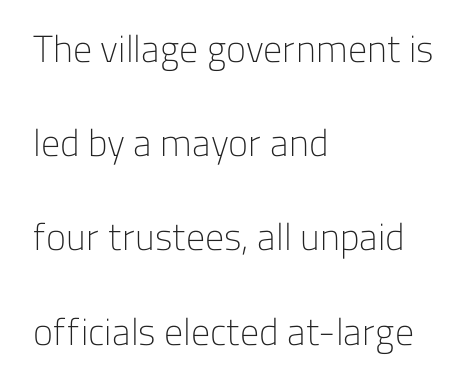
{"serif": "no", "italic": "no", "bold": "no", "weight": "light", "width": "normal", "stroke_contrast": "low", "x_height": "medium", "monospaced": "no", "underline": "no", "align": "left", "line_spacing": "loose", "line_spacing_ratio": 2.48, "letter_spacing": "normal", "letter_spacing_em": 0.0, "glyph_px": 38}
